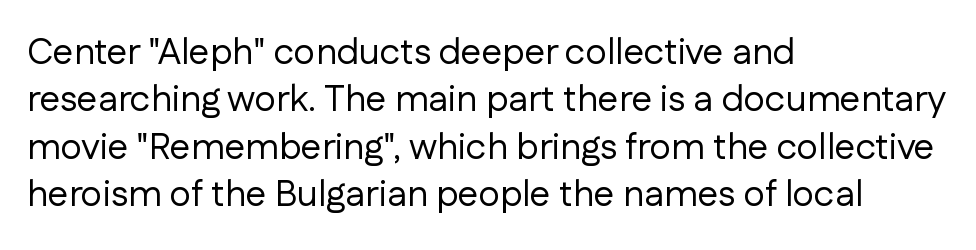
{"serif": "no", "italic": "no", "bold": "no", "weight": "regular", "width": "normal", "stroke_contrast": "low", "x_height": "medium", "monospaced": "no", "underline": "no", "align": "left", "line_spacing": "normal", "line_spacing_ratio": 1.28, "letter_spacing": "normal", "letter_spacing_em": 0.0, "glyph_px": 37}
